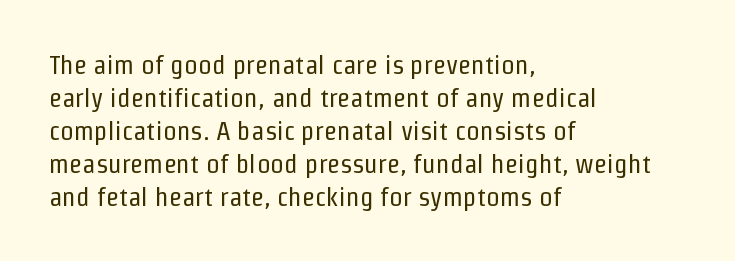
Q: Is the text bold? A: No.
Q: Is the text italic (slanted)? A: No, it is upright.
Q: Is the text underlined? A: No.
Q: How is the paragraph aligned? A: Left-aligned.
Q: Is the spacing between letters normal or unusually wide? A: Normal.
